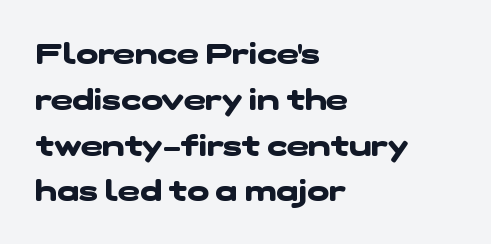
The words here are not underlined. If you measured baseline to baseline, you'd find a middling distance. Caption: multi-line text, flush left, ragged right. Character widths vary here, with narrow letters taking less room than wide ones. A dark, heavy texture on the line: the type is bold. Stroke terminals: plain, sans-serif.
